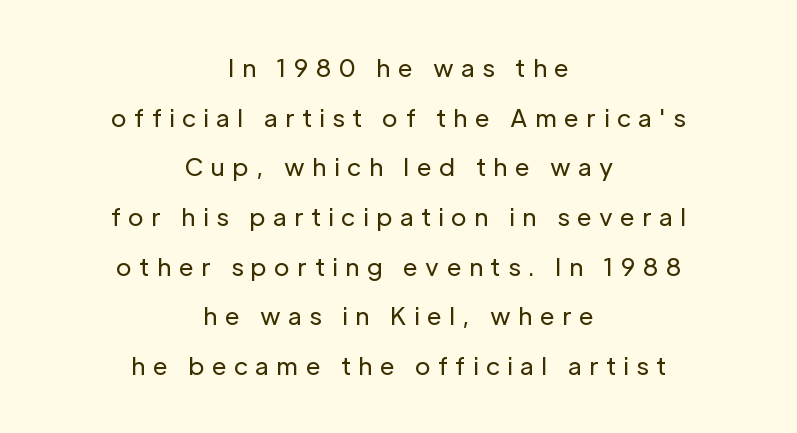
{"italic": "no", "bold": "no", "underline": "no", "align": "center", "line_spacing": "loose", "line_spacing_ratio": 2.07, "letter_spacing": "wide", "letter_spacing_em": 0.31, "glyph_px": 24}
